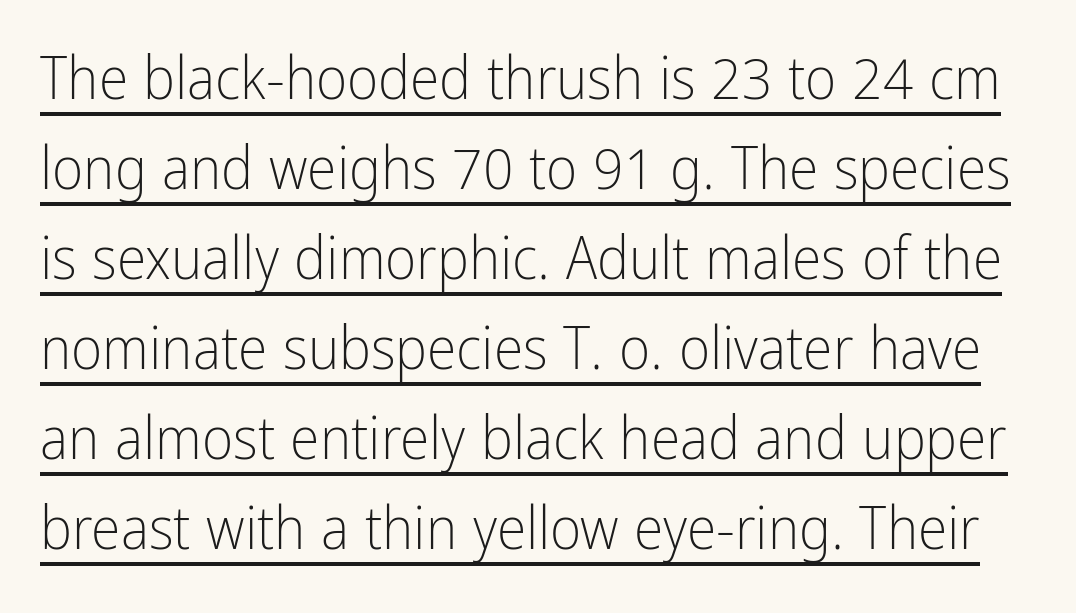
The image shows 60 px light, condensed sans-serif type, upright; set normal line spacing (1.5x), normal letter spacing, underlined; low stroke contrast and a medium x-height.
